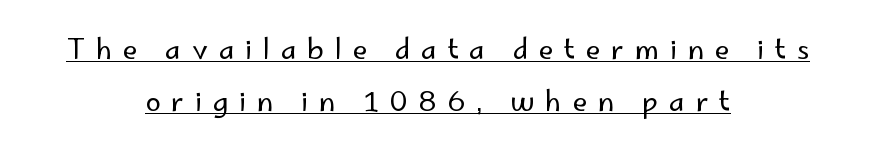
Think standard paragraph weight, or any step lighter than that. What stands out about the letter spacing? Its width — letters are far apart. Successive baselines arrive slowly, with a big drop between each. The passage is arranged like a title page — every line centered. Every character sits straight up, as roman type does. The words here are underlined.
